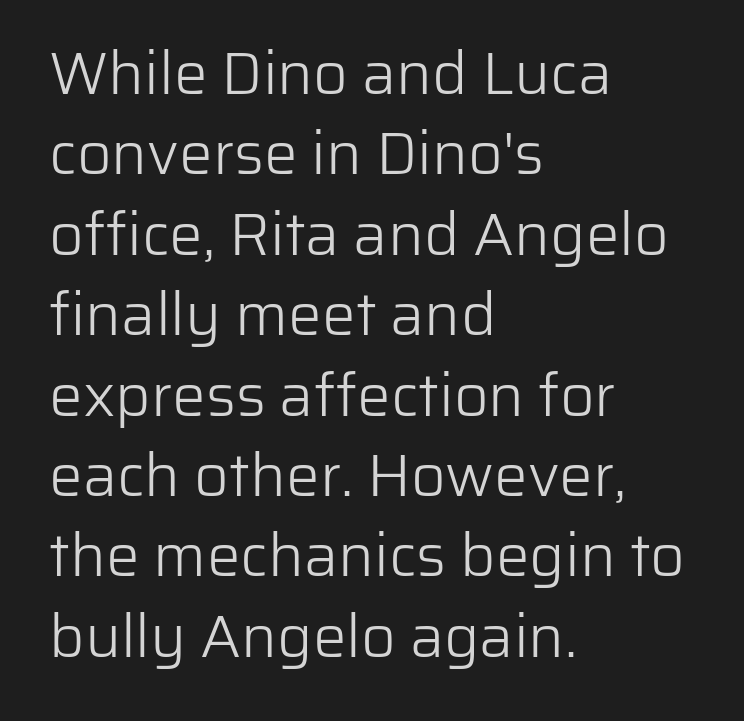
Q: Is the text bold? A: No.
Q: Is the text italic (slanted)? A: No, it is upright.
Q: Is the typeface a serif or a sans-serif typeface? A: Sans-serif.
Q: Is the text underlined? A: No.
Q: How is the paragraph aligned? A: Left-aligned.
Q: Is the spacing between letters normal or unusually wide? A: Normal.
Q: Is the spacing between lines tight, normal or loose? A: Normal.
Q: Width (condensed, normal, or wide)? A: Normal.
Q: Stroke contrast? A: Low.
Q: x-height? A: Medium.
Q: Monospaced? A: No.
